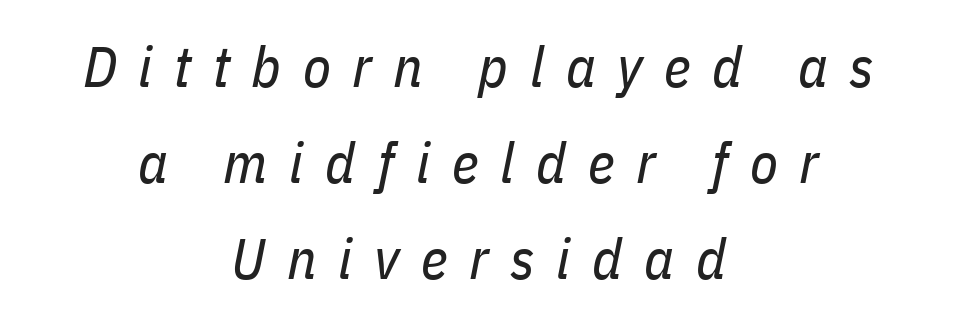
The image shows 57 px regular-weight, condensed type, italic (leaning right); set centered, normal line spacing (1.68x), unusually wide letter spacing (+0.38 em), not underlined; low stroke contrast and a medium x-height.
